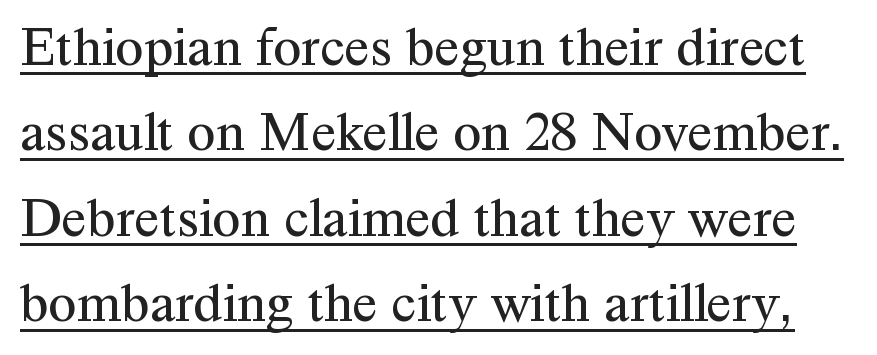
Q: Is the text bold? A: No.
Q: Is the text italic (slanted)? A: No, it is upright.
Q: Is the typeface a serif or a sans-serif typeface? A: Serif.
Q: Is the text underlined? A: Yes.
Q: Is the spacing between letters normal or unusually wide? A: Normal.
Q: Is the spacing between lines tight, normal or loose? A: Normal.
Q: Width (condensed, normal, or wide)? A: Normal.
Q: Stroke contrast? A: Medium.
Q: x-height? A: Medium.
Q: Monospaced? A: No.
